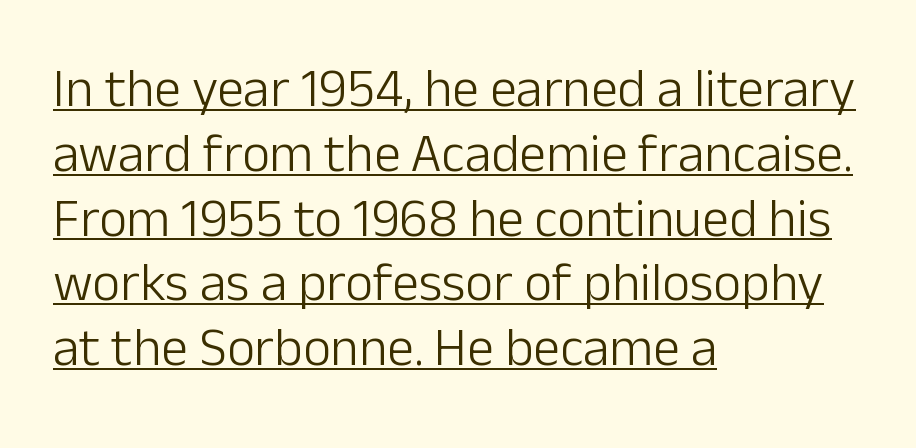
The image shows 54 px light sans-serif type, upright; set left-aligned, line spacing 1.2x, normal letter spacing, underlined; low stroke contrast and a medium x-height.
